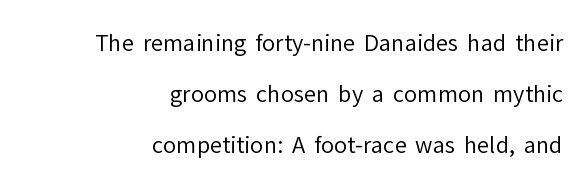
{"italic": "no", "bold": "no", "underline": "no", "align": "right", "line_spacing": "loose", "line_spacing_ratio": 2.32, "letter_spacing": "normal", "letter_spacing_em": 0.0, "glyph_px": 22}
